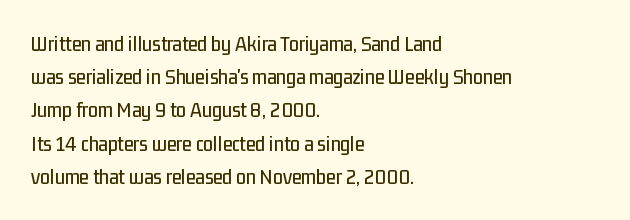
The image shows 22 px text type, upright; set left-aligned, normal line spacing (1.51x), normal letter spacing, not underlined.
